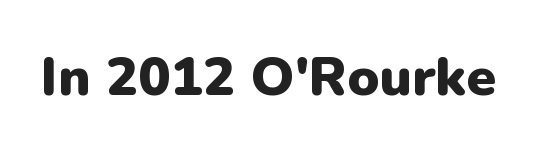
Grotesque or geometric, the face here clearly has no serifs. Observe the ordinary spacing: letters are neighbours, not strangers. Does the lettering tilt? It doesn't — this is upright. A dark, heavy texture on the line: the type is bold. Here the designer chose a conventional face with non-uniform glyph widths.
